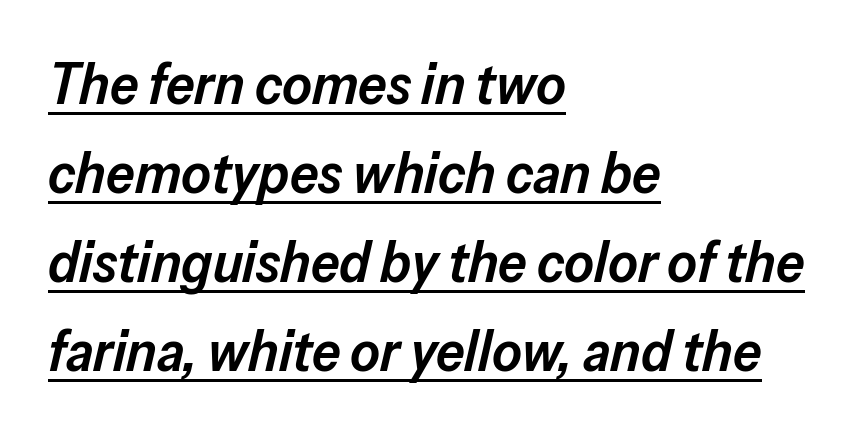
The image shows 57 px semibold type, italic (leaning right); set left-aligned, normal line spacing (1.56x), normal letter spacing, underlined; low stroke contrast and a medium x-height.
